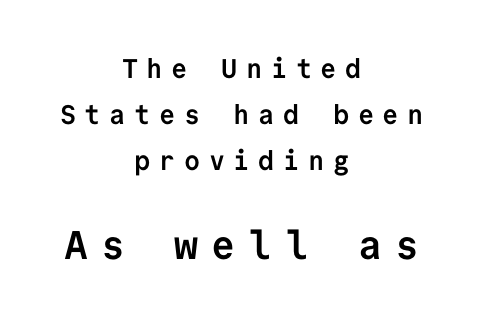
{"serif": "no", "italic": "no", "bold": "yes", "weight": "semibold", "width": "normal", "stroke_contrast": "low", "x_height": "medium", "monospaced": "yes", "underline": "no", "align": "center", "line_spacing": "normal", "line_spacing_ratio": 1.7, "letter_spacing": "wide", "letter_spacing_em": 0.32, "larger_block": "second", "size_ratio": 1.48, "glyph_px": 40}
